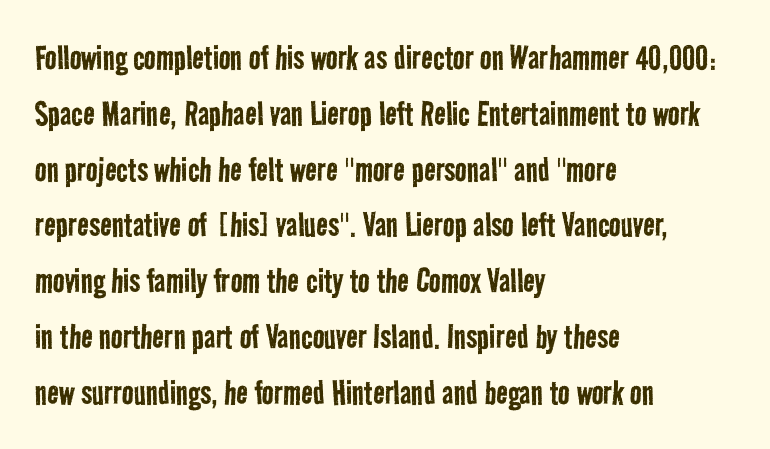
This sample is left-justified, so line endings fall wherever the words run out. Underline: absent. Think standard paragraph weight, or any step lighter than that. Inter-character spacing is left at the font's built-in metrics. Proportional: the letters do not fall into vertical columns.
